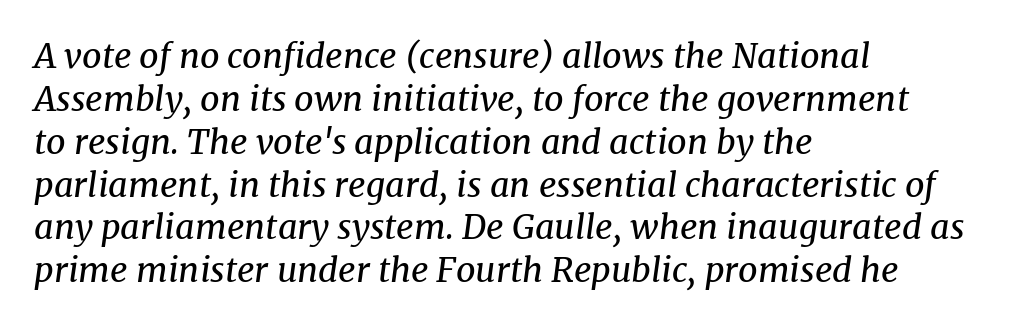
You can tell it's italic because the verticals aren't actually vertical. The face used here is proportionally spaced, like ordinary book or web type. Every row of glyphs begins at an identical x-position on the left. Glyph-to-glyph distance matches everyday printed text. Heaviness? Minimal to ordinary, like unemphasized prose.
